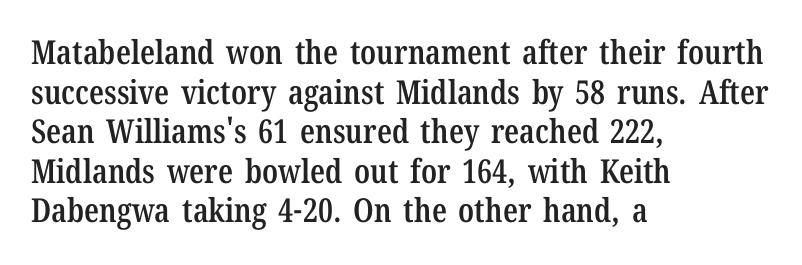
Q: Is the text bold? A: Semi-bold.
Q: Is the text italic (slanted)? A: No, it is upright.
Q: Is the typeface a serif or a sans-serif typeface? A: Serif.
Q: Is the text underlined? A: No.
Q: How is the paragraph aligned? A: Left-aligned.
Q: Is the spacing between letters normal or unusually wide? A: Normal.
Q: Width (condensed, normal, or wide)? A: Condensed.
Q: Stroke contrast? A: Low.
Q: x-height? A: Medium.
Q: Monospaced? A: No.
